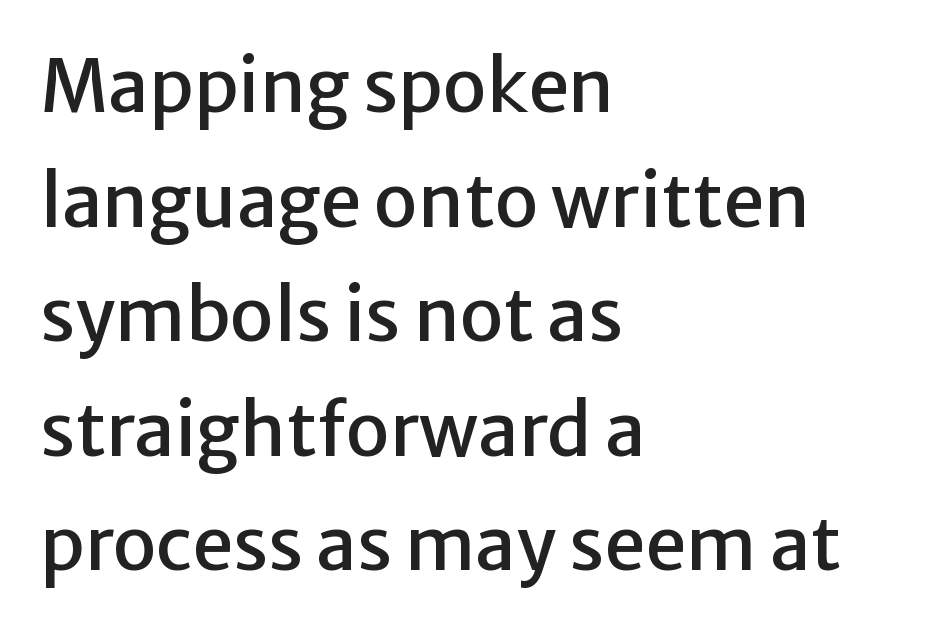
The image shows 73 px sans-serif type, upright; set left-aligned, normal line spacing (1.57x), normal letter spacing, not underlined; low stroke contrast and a medium x-height.
